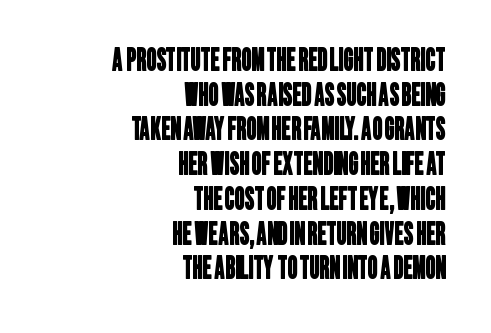
The image shows 31 px condensed sans-serif type; set right-aligned, tight line spacing (1.12x), normal letter spacing, not underlined; low stroke contrast and a large x-height.
